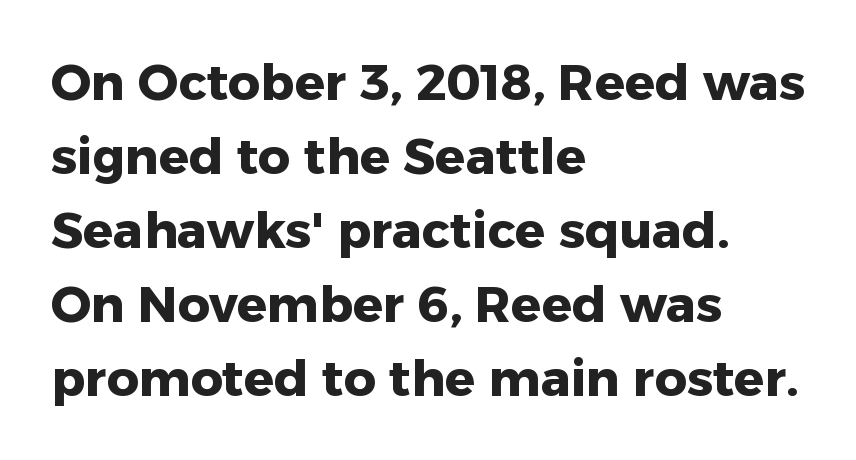
The rendering uses natural spacing where letterforms have individual widths. The lines in this sample share a left origin and differ only in where they stop. Words appear dense and cohesive because spacing is normal. These lines were composed using upright roman letters. The characters display no serif detailing; their extremities are plain.
